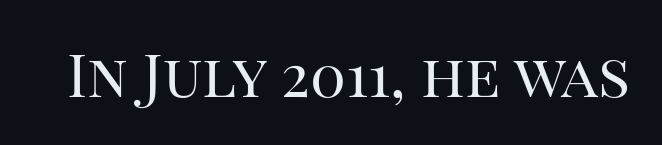
The typeface chosen for these lines features serifs. In terms of posture, this sample is upright. Proportional: the letters do not fall into vertical columns. Nothing heavy about these letters — not bold at all. Bare-footed words on every line.
